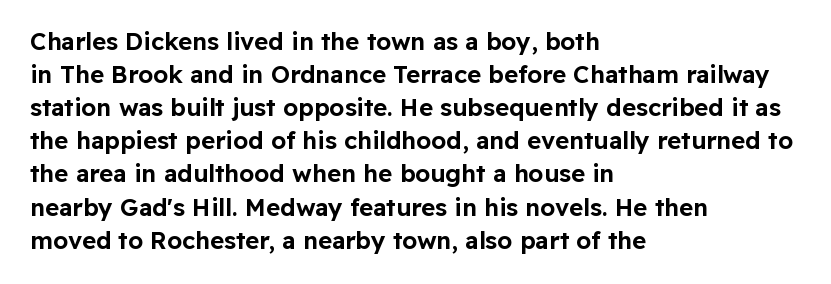
The lines are quadded left. Does extra space separate the letters? No, they use regular spacing. Tall strokes in this sample are plumb rather than angled. Notice how descenders clear the ascenders below comfortably — that's standard leading. This rendering features lettering with no underline.
